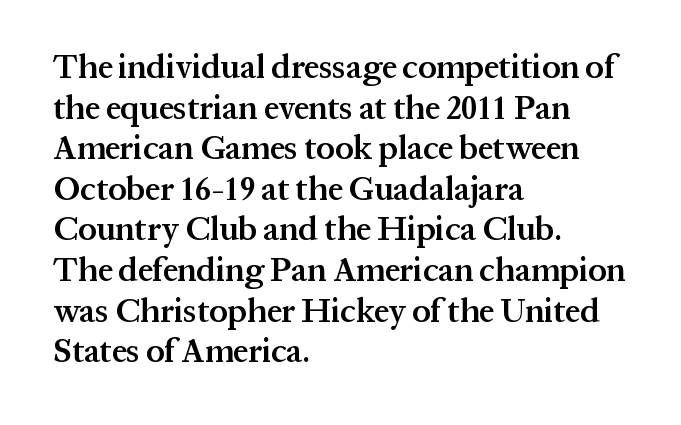
The image shows 33 px semibold serif type, upright; set left-aligned, line spacing 1.23x, normal letter spacing, not underlined; medium stroke contrast and a medium x-height.
